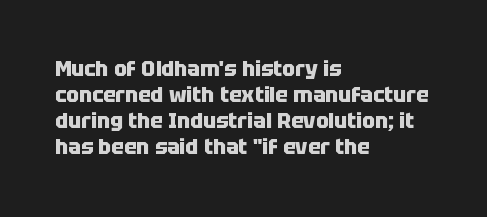
{"italic": "no", "bold": "yes", "underline": "no", "align": "left", "line_spacing_ratio": 1.24, "letter_spacing": "normal", "letter_spacing_em": 0.0, "glyph_px": 21}
